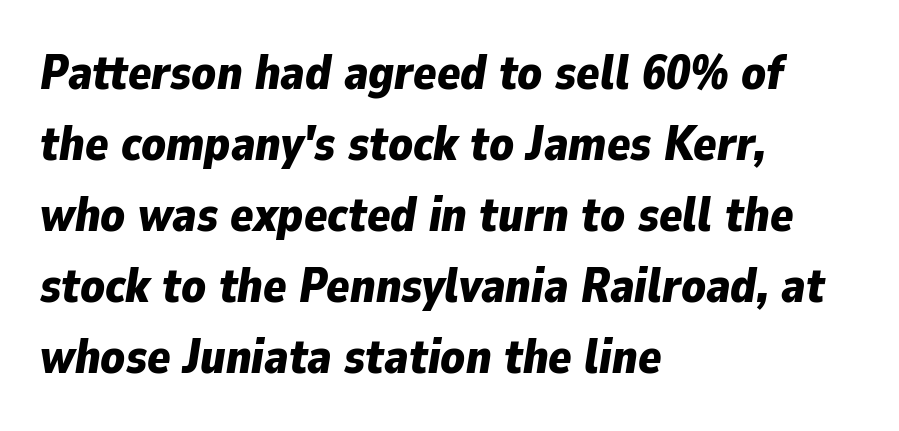
Q: Is the text bold? A: Yes.
Q: Is the text italic (slanted)? A: Yes, it leans right by about 9 degrees.
Q: Is the text underlined? A: No.
Q: How is the paragraph aligned? A: Left-aligned.
Q: Is the spacing between letters normal or unusually wide? A: Normal.
Q: Is the spacing between lines tight, normal or loose? A: Normal.
Q: Width (condensed, normal, or wide)? A: Normal.
Q: Stroke contrast? A: Low.
Q: x-height? A: Medium.
Q: Monospaced? A: No.
